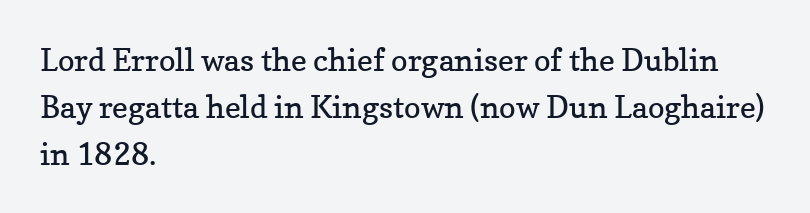
Q: Is the text bold? A: No.
Q: Is the text italic (slanted)? A: No, it is upright.
Q: Is the typeface a serif or a sans-serif typeface? A: Serif.
Q: Is the text underlined? A: No.
Q: How is the paragraph aligned? A: Left-aligned.
Q: Is the spacing between letters normal or unusually wide? A: Normal.
Q: Is the spacing between lines tight, normal or loose? A: Normal.
Q: Width (condensed, normal, or wide)? A: Normal.
Q: Stroke contrast? A: Low.
Q: x-height? A: Medium.
Q: Monospaced? A: No.
